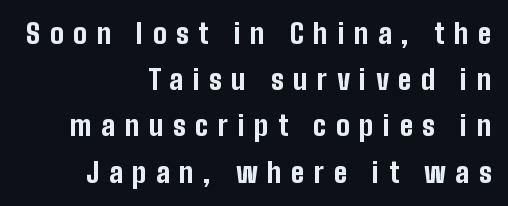
Q: Is the text bold? A: Yes.
Q: Is the text italic (slanted)? A: No, it is upright.
Q: Is the text underlined? A: No.
Q: How is the paragraph aligned? A: Right-aligned.
Q: Is the spacing between letters normal or unusually wide? A: Unusually wide.
